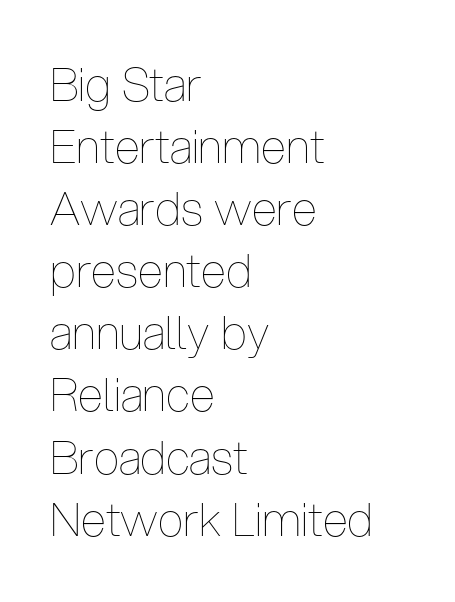
Q: Is the text bold? A: No.
Q: Is the text italic (slanted)? A: No, it is upright.
Q: Is the text underlined? A: No.
Q: How is the paragraph aligned? A: Left-aligned.
Q: Is the spacing between letters normal or unusually wide? A: Normal.
Q: Is the spacing between lines tight, normal or loose? A: Normal.
Q: Width (condensed, normal, or wide)? A: Condensed.
Q: Stroke contrast? A: Low.
Q: x-height? A: Medium.
Q: Monospaced? A: No.
